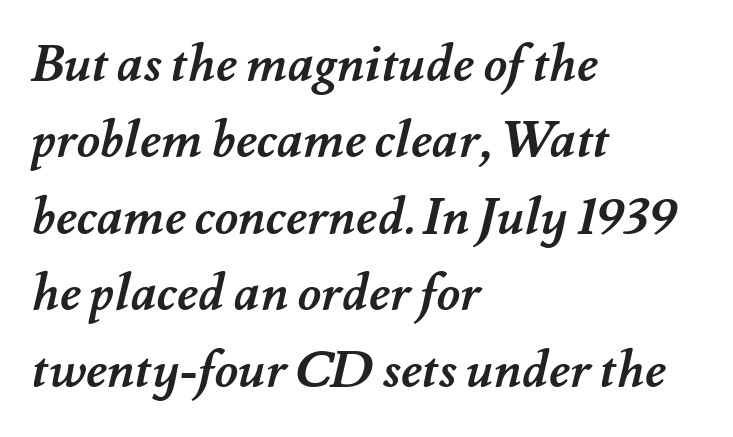
The image shows 51 px semibold type; set left-aligned, normal line spacing (1.5x), normal letter spacing, not underlined; medium stroke contrast and a small x-height.
